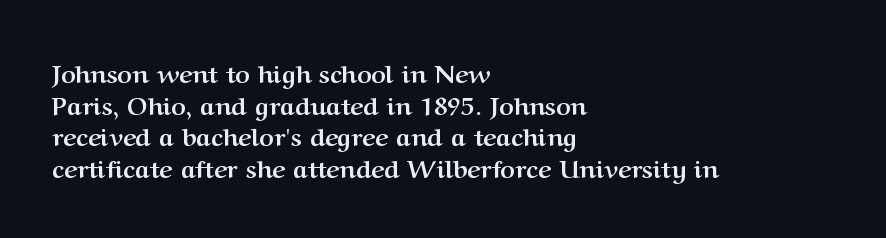
The image shows 25 px bold type, upright; set left-aligned, normal line spacing (1.27x), normal letter spacing, not underlined.
